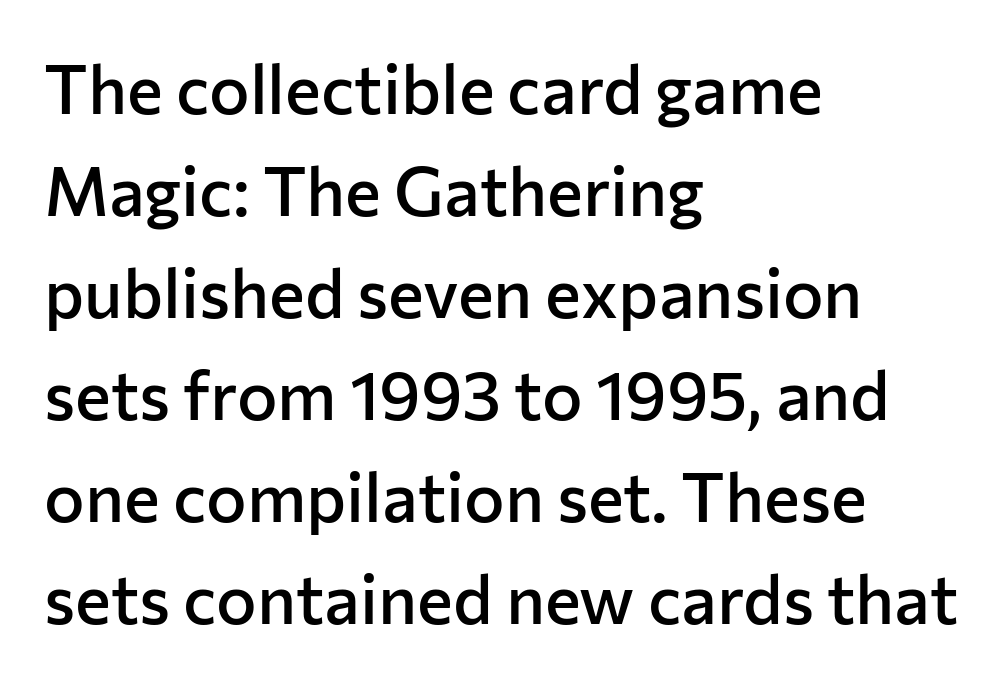
Does the lettering tilt? It doesn't — this is upright. Summary of weight: moderately heavy, a semibold. Any mark beneath the type? The region is blank. Each letter keeps its own natural width here, so spacing adapts to shape.
